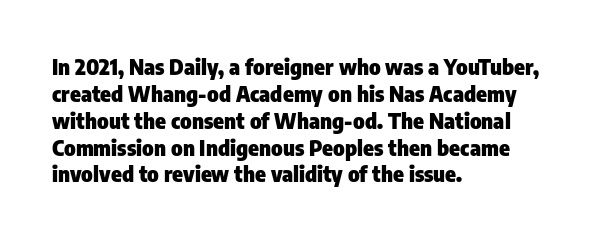
{"italic": "no", "bold": "yes", "underline": "no", "align": "left", "line_spacing_ratio": 1.22, "letter_spacing": "normal", "letter_spacing_em": 0.0, "glyph_px": 22}
